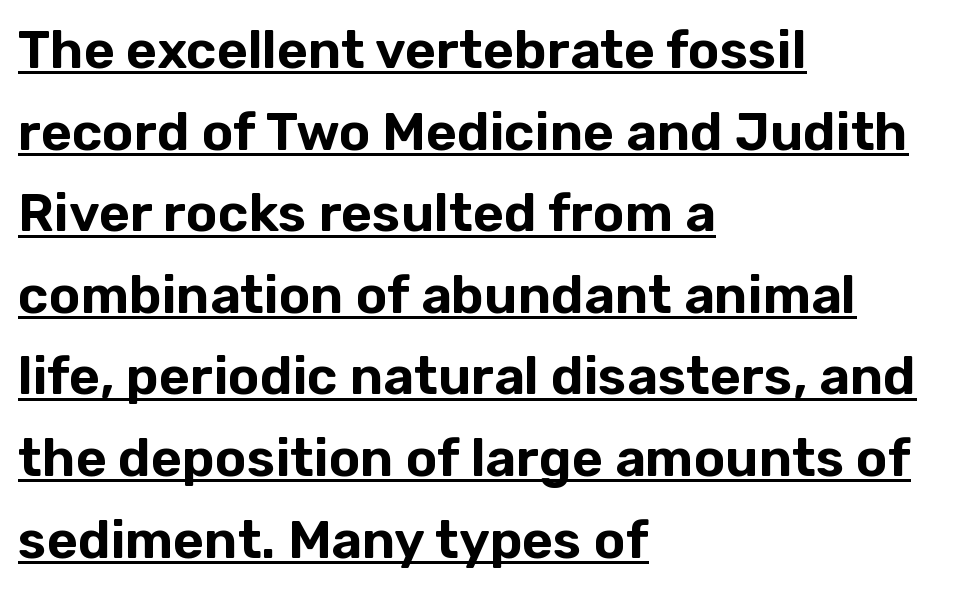
Line spacing here is normal. These lines are rendered in a variable-pitch font. Default kerning and tracking; the words read as compact shapes. The typesetter chose a ragged-right arrangement here.
